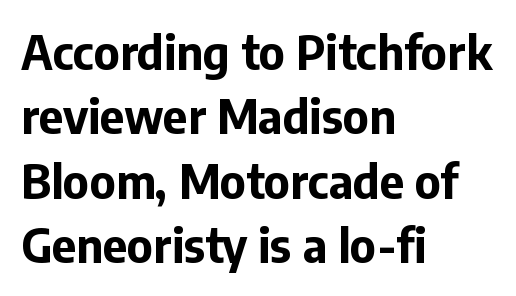
{"serif": "no", "italic": "no", "bold": "yes", "weight": "bold", "width": "normal", "stroke_contrast": "low", "x_height": "medium", "monospaced": "no", "underline": "no", "align": "left", "line_spacing": "normal", "line_spacing_ratio": 1.37, "letter_spacing": "normal", "letter_spacing_em": 0.0, "glyph_px": 47}
